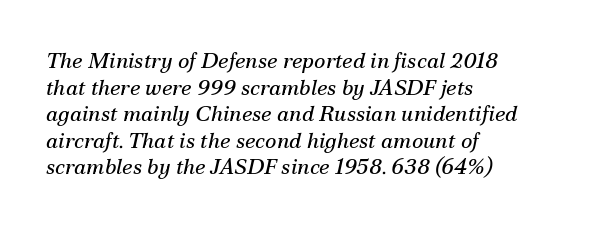
Q: Is the text bold? A: No.
Q: Is the text italic (slanted)? A: Yes, it leans right by about 12 degrees.
Q: Is the text underlined? A: No.
Q: How is the paragraph aligned? A: Left-aligned.
Q: Is the spacing between letters normal or unusually wide? A: Normal.
